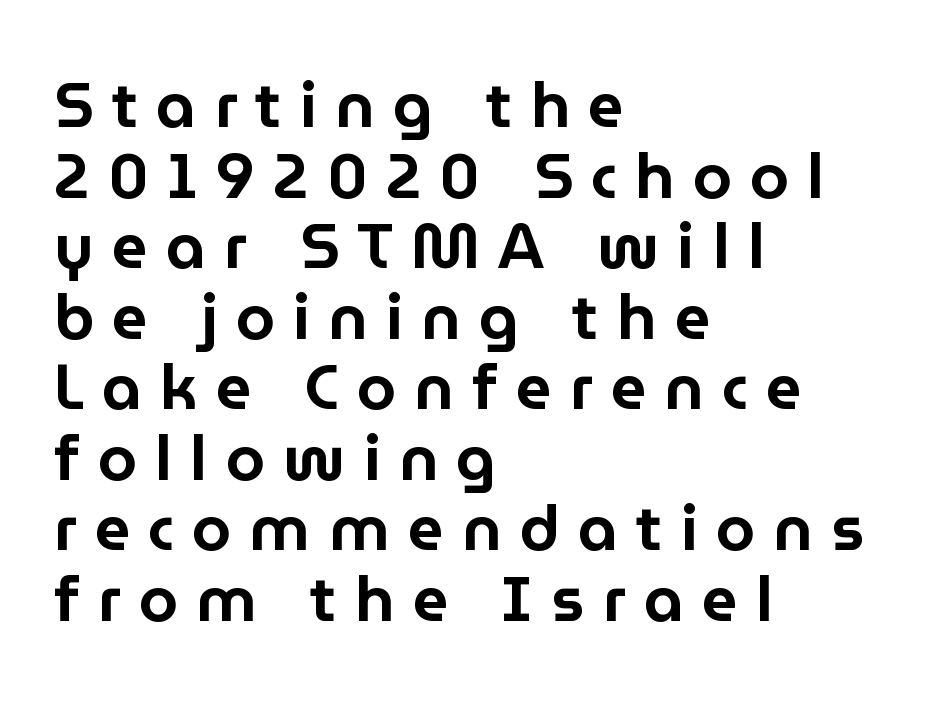
The image shows 63 px sans-serif type, upright; set left-aligned, tight line spacing (1.12x), unusually wide letter spacing (+0.29 em), not underlined; low stroke contrast and a medium x-height.
